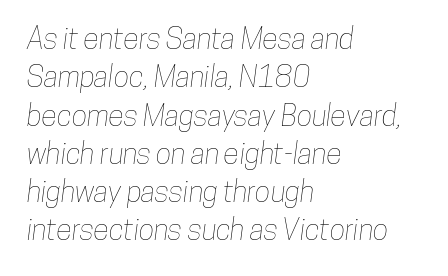
The image shows 29 px condensed type; set left-aligned, normal line spacing (1.32x), normal letter spacing, not underlined; low stroke contrast and a medium x-height.
